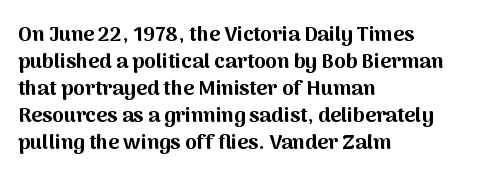
Q: Is the text bold? A: Yes.
Q: Is the text italic (slanted)? A: No, it is upright.
Q: Is the text underlined? A: No.
Q: How is the paragraph aligned? A: Left-aligned.
Q: Is the spacing between letters normal or unusually wide? A: Normal.
Q: Is the spacing between lines tight, normal or loose? A: Normal.
